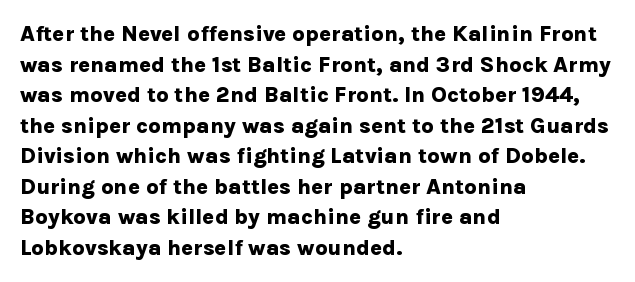
The image shows 22 px bold type, upright; set left-aligned, normal line spacing (1.39x), normal letter spacing, not underlined.
